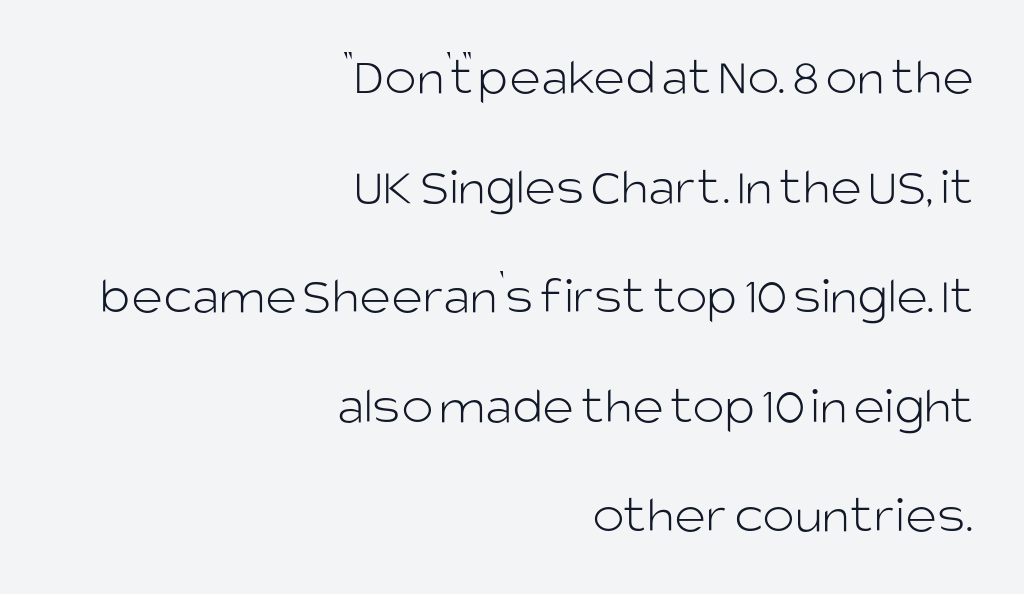
Q: Is the text bold? A: No.
Q: Is the text italic (slanted)? A: No, it is upright.
Q: Is the typeface a serif or a sans-serif typeface? A: Sans-serif.
Q: Is the text underlined? A: No.
Q: How is the paragraph aligned? A: Right-aligned.
Q: Is the spacing between letters normal or unusually wide? A: Normal.
Q: Is the spacing between lines tight, normal or loose? A: Loose.
Q: Width (condensed, normal, or wide)? A: Normal.
Q: Stroke contrast? A: Low.
Q: x-height? A: Large.
Q: Monospaced? A: No.
